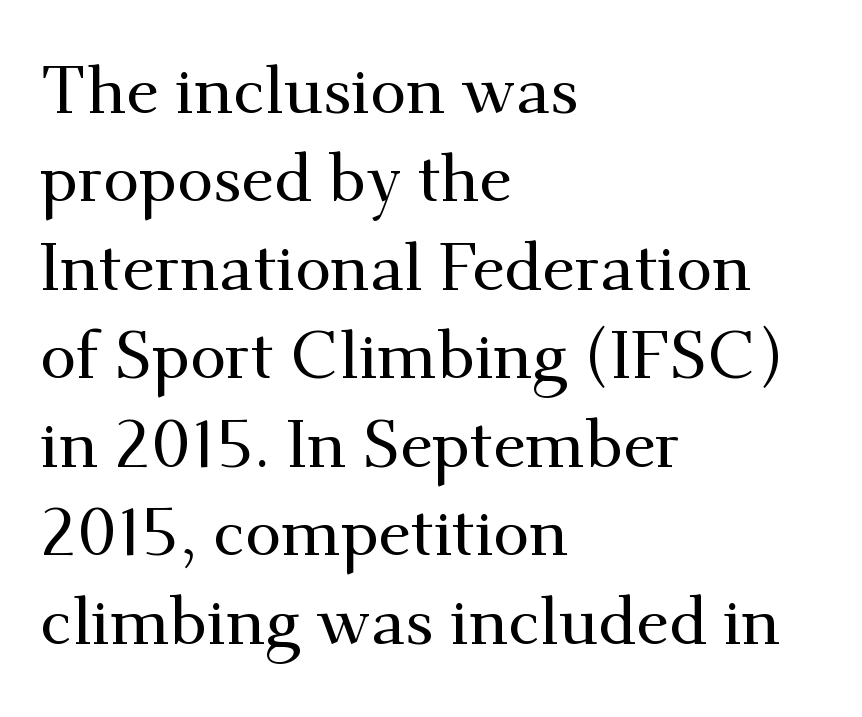
Q: Is the text italic (slanted)? A: No, it is upright.
Q: Is the typeface a serif or a sans-serif typeface? A: Serif.
Q: Is the text underlined? A: No.
Q: How is the paragraph aligned? A: Left-aligned.
Q: Is the spacing between letters normal or unusually wide? A: Normal.
Q: Is the spacing between lines tight, normal or loose? A: Normal.
Q: Width (condensed, normal, or wide)? A: Normal.
Q: Stroke contrast? A: Medium.
Q: x-height? A: Small.
Q: Monospaced? A: No.
